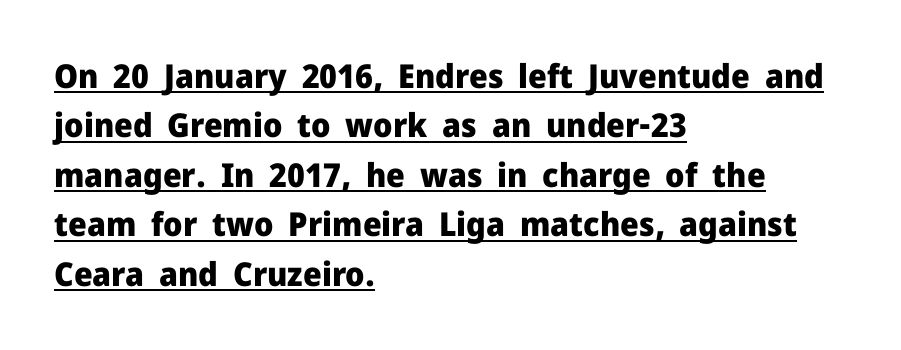
{"serif": "no", "italic": "no", "bold": "yes", "weight": "heavy", "width": "normal", "stroke_contrast": "low", "x_height": "medium", "monospaced": "no", "underline": "yes", "align": "left", "line_spacing": "normal", "line_spacing_ratio": 1.5, "letter_spacing": "normal", "letter_spacing_em": 0.0, "glyph_px": 33}
